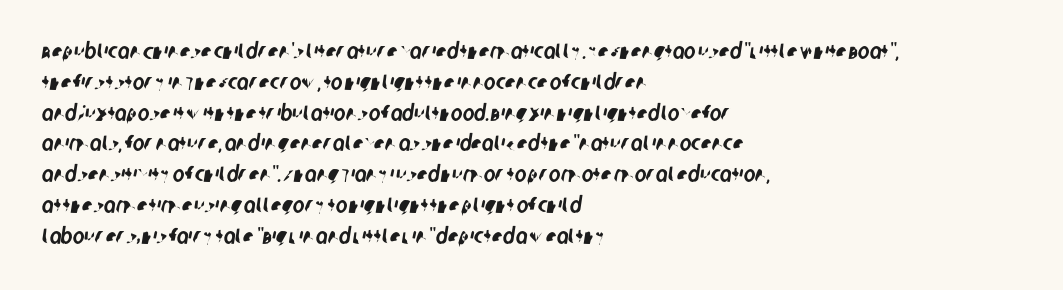
{"underline": "no", "align": "left", "line_spacing": "normal", "line_spacing_ratio": 1.4, "letter_spacing": "normal", "letter_spacing_em": 0.0, "glyph_px": 22}
